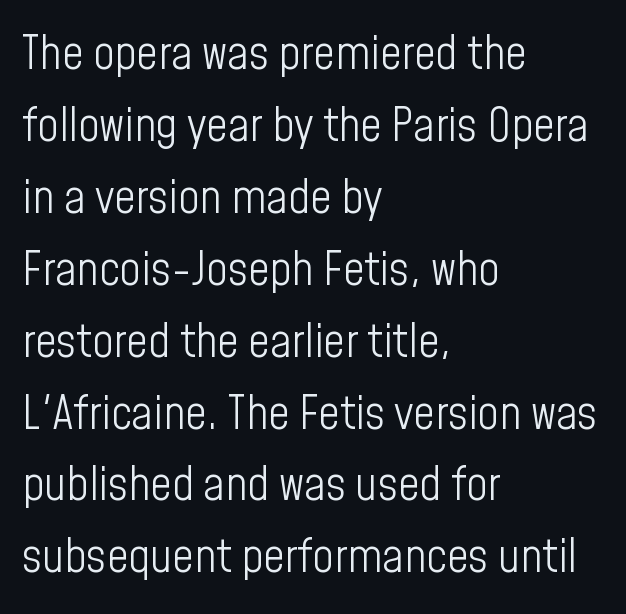
The image shows 47 px light, condensed sans-serif type, upright; set left-aligned, normal line spacing (1.53x), normal letter spacing, not underlined; low stroke contrast and a medium x-height.
